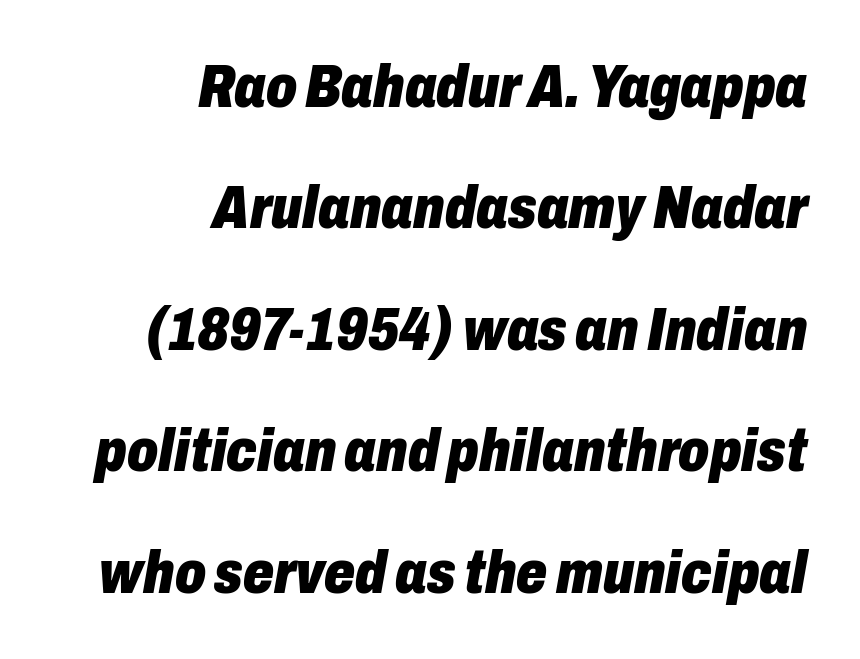
The image shows 61 px heavy, condensed type, italic (leaning right); set right-aligned, loose line spacing (1.99x), normal letter spacing, not underlined; low stroke contrast and a medium x-height.
